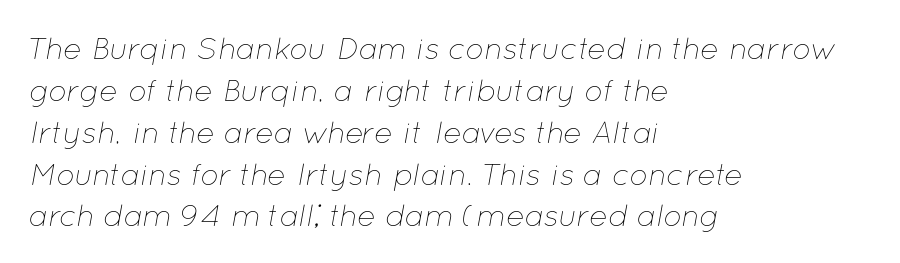
Q: Is the text bold? A: No.
Q: Is the text italic (slanted)? A: Yes, it leans right by about 12 degrees.
Q: Is the text underlined? A: No.
Q: How is the paragraph aligned? A: Left-aligned.
Q: Is the spacing between letters normal or unusually wide? A: Normal.
Q: Is the spacing between lines tight, normal or loose? A: Normal.
Q: Width (condensed, normal, or wide)? A: Normal.
Q: Stroke contrast? A: Low.
Q: x-height? A: Medium.
Q: Monospaced? A: No.
